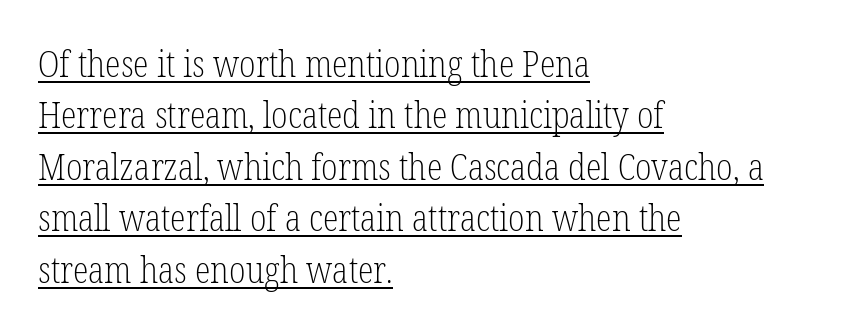
Q: Is the text bold? A: No.
Q: Is the text italic (slanted)? A: No, it is upright.
Q: Is the typeface a serif or a sans-serif typeface? A: Serif.
Q: Is the text underlined? A: Yes.
Q: How is the paragraph aligned? A: Left-aligned.
Q: Is the spacing between letters normal or unusually wide? A: Normal.
Q: Is the spacing between lines tight, normal or loose? A: Normal.
Q: Width (condensed, normal, or wide)? A: Condensed.
Q: Stroke contrast? A: Low.
Q: x-height? A: Medium.
Q: Monospaced? A: No.
